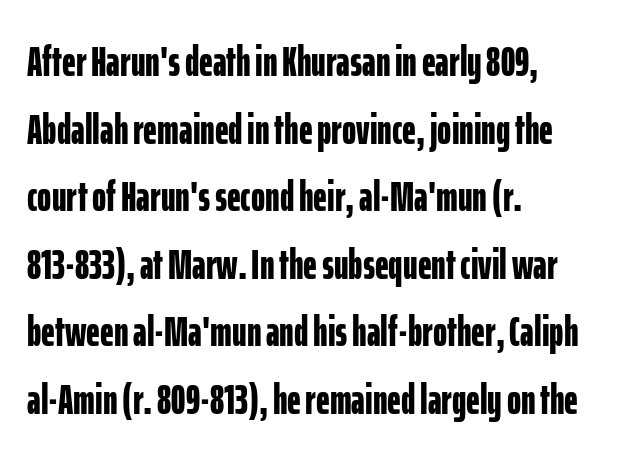
Serifs: no, the terminals of the letterforms are clean. The lines in this sample share a left origin and differ only in where they stop. These words are printed bold, with thick strokes throughout. Looks like regular typesetting: each glyph gets only the width it needs.
